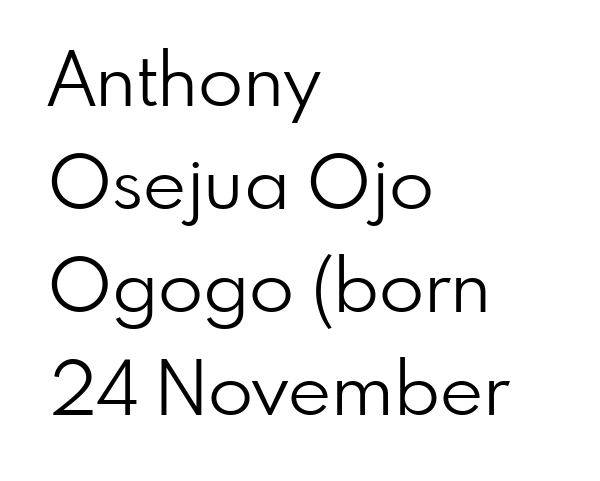
The image shows 74 px light sans-serif type, upright; set left-aligned, normal line spacing (1.39x), normal letter spacing, not underlined; low stroke contrast and a small x-height.
